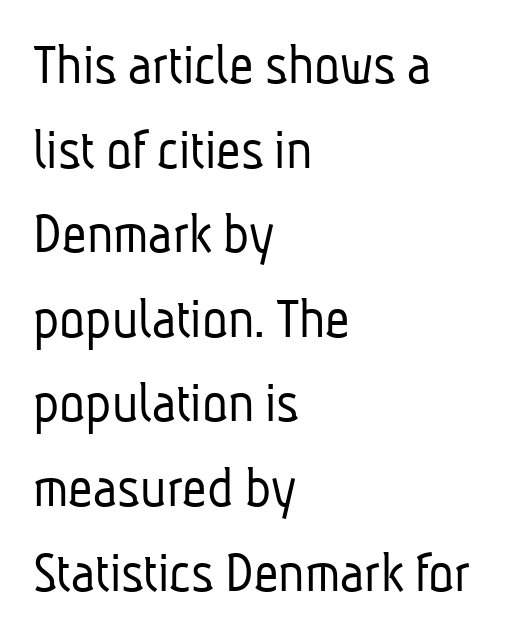
This sample uses plain, unmodified letter spacing. The face used here is proportionally spaced, like ordinary book or web type. Typographically, this falls in the sans-serif category. If you measured baseline to baseline, you'd find a middling distance. One-word summary of the alignment: left.
